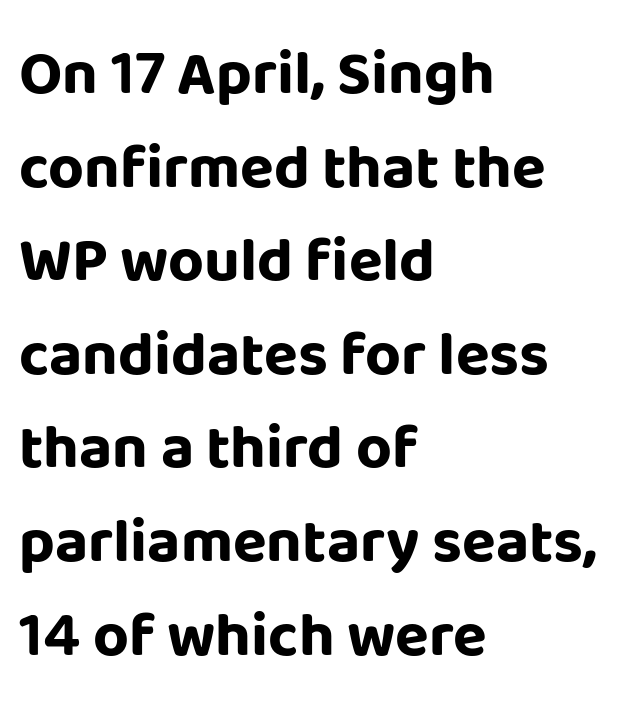
Q: Is the text bold? A: Yes.
Q: Is the text italic (slanted)? A: No, it is upright.
Q: Is the typeface a serif or a sans-serif typeface? A: Sans-serif.
Q: Is the text underlined? A: No.
Q: How is the paragraph aligned? A: Left-aligned.
Q: Is the spacing between letters normal or unusually wide? A: Normal.
Q: Is the spacing between lines tight, normal or loose? A: Normal.
Q: Width (condensed, normal, or wide)? A: Normal.
Q: Stroke contrast? A: Low.
Q: x-height? A: Large.
Q: Monospaced? A: No.
